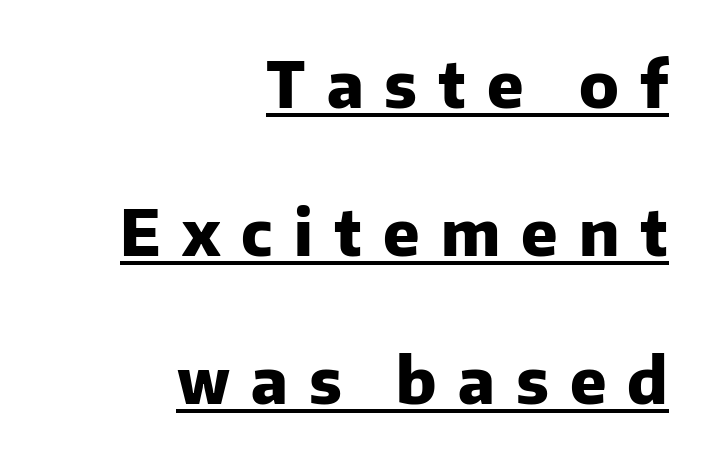
Q: Is the text bold? A: Yes.
Q: Is the text italic (slanted)? A: No, it is upright.
Q: Is the typeface a serif or a sans-serif typeface? A: Sans-serif.
Q: Is the text underlined? A: Yes.
Q: How is the paragraph aligned? A: Right-aligned.
Q: Is the spacing between letters normal or unusually wide? A: Unusually wide.
Q: Is the spacing between lines tight, normal or loose? A: Loose.
Q: Width (condensed, normal, or wide)? A: Normal.
Q: Stroke contrast? A: Low.
Q: x-height? A: Medium.
Q: Monospaced? A: No.
